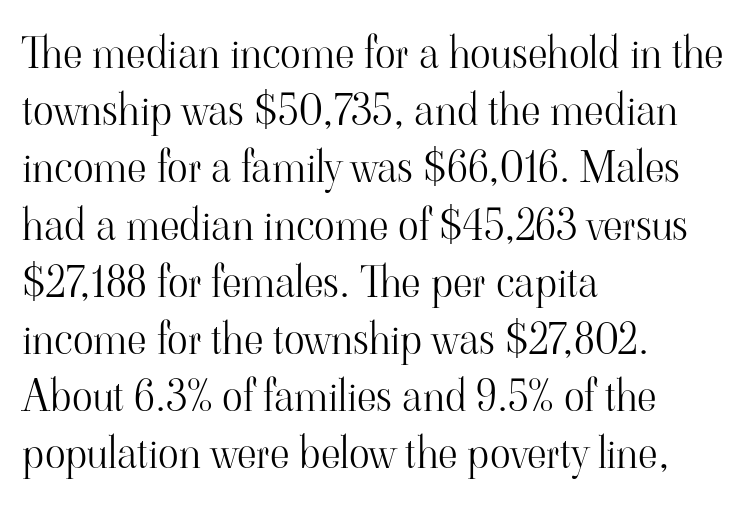
{"serif": "yes", "italic": "no", "bold": "no", "weight": "light", "width": "normal", "stroke_contrast": "high", "x_height": "small", "monospaced": "no", "underline": "no", "align": "left", "line_spacing": "normal", "line_spacing_ratio": 1.33, "letter_spacing": "normal", "letter_spacing_em": 0.0, "glyph_px": 43}
